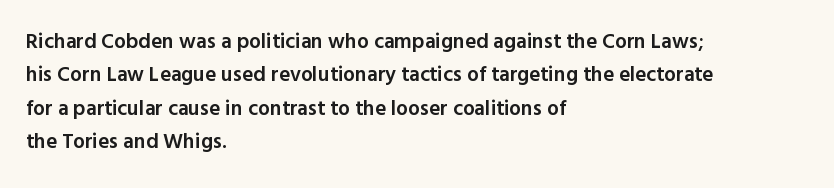
The image shows 21 px text type, upright; set left-aligned, normal line spacing (1.59x), normal letter spacing, not underlined.
